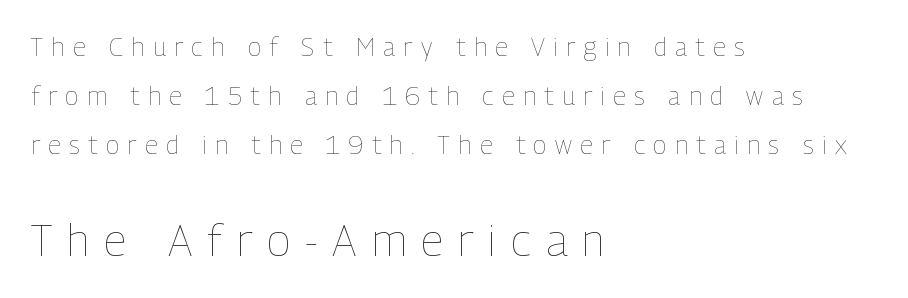
{"italic": "no", "bold": "no", "weight": "thin", "width": "condensed", "stroke_contrast": "low", "x_height": "medium", "monospaced": "no", "underline": "no", "align": "left", "line_spacing": "loose", "line_spacing_ratio": 1.96, "letter_spacing": "wide", "letter_spacing_em": 0.34, "larger_block": "second", "size_ratio": 1.76, "glyph_px": 44}
